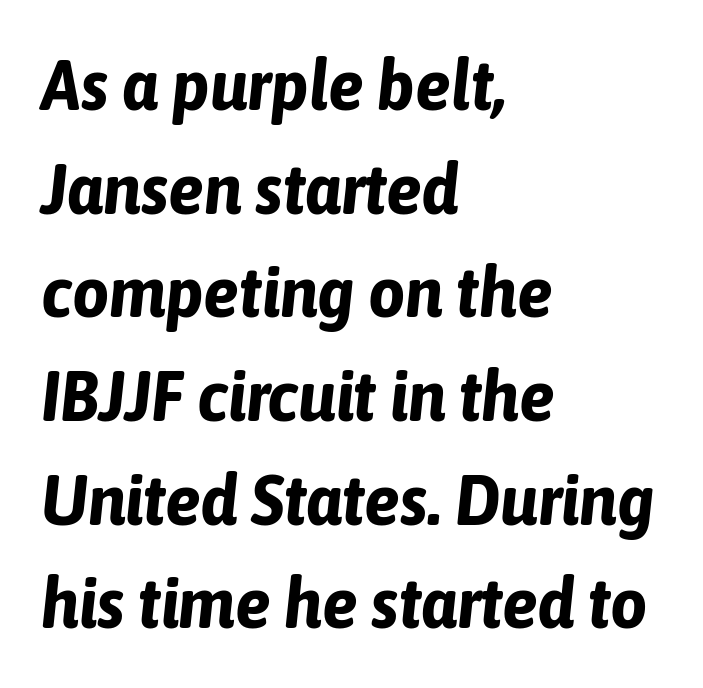
Q: Is the text bold? A: Yes.
Q: Is the text italic (slanted)? A: Yes, it leans right by about 6 degrees.
Q: Is the text underlined? A: No.
Q: How is the paragraph aligned? A: Left-aligned.
Q: Is the spacing between letters normal or unusually wide? A: Normal.
Q: Is the spacing between lines tight, normal or loose? A: Normal.
Q: Width (condensed, normal, or wide)? A: Condensed.
Q: Stroke contrast? A: Low.
Q: x-height? A: Medium.
Q: Monospaced? A: No.
